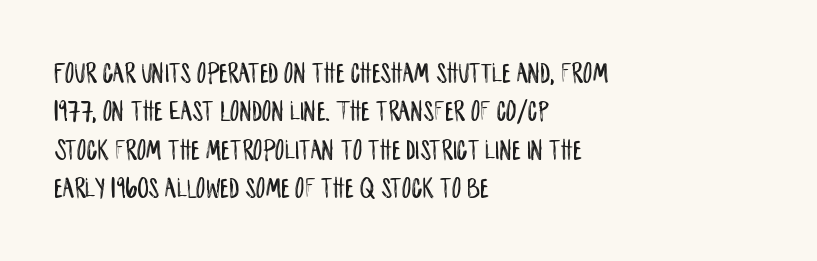
Looks like regular typesetting: each glyph gets only the width it needs. Each word holds together tightly as a unit, with standard inter-letter gaps. Examine the stroke ends and you'll find no serifs. Vertically, the passage feels balanced, rows spaced as you'd expect. If you drew a line through each stem, it would be perfectly vertical. This rendering uses left alignment, leaving the right contour irregular.
